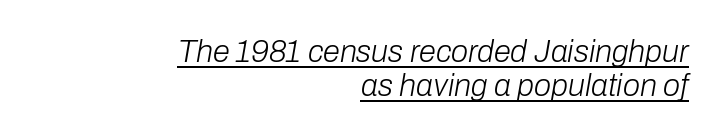
The image shows 31 px light type, italic (leaning right); set right-aligned, tight line spacing (1.11x), normal letter spacing, underlined; low stroke contrast and a medium x-height.
